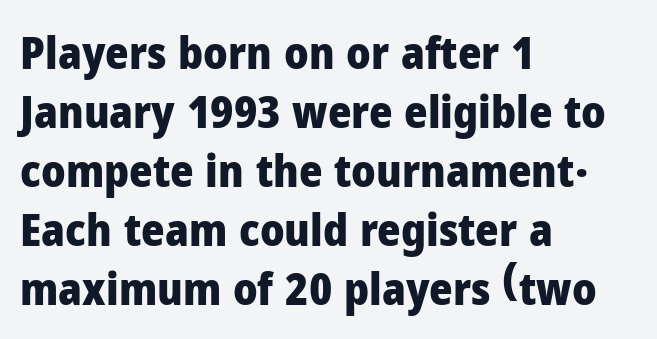
The image shows 45 px heavy sans-serif type, upright; set left-aligned, normal line spacing (1.31x), normal letter spacing, not underlined; low stroke contrast and a medium x-height.
